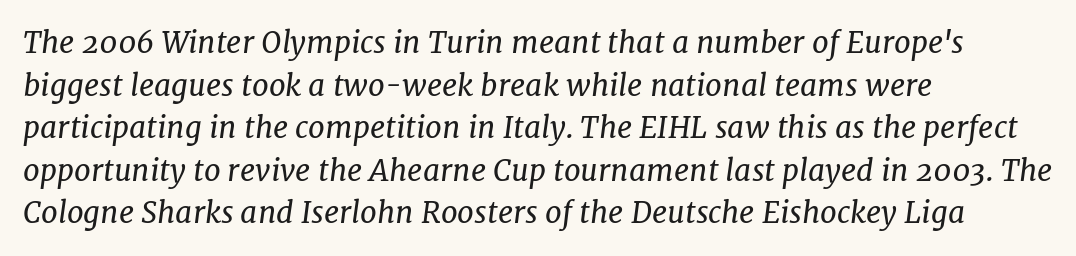
The compositor pushed each line to the left boundary. This block has exactly the height ordinary leading produces. The rendering shows small feet on the letterforms — a serif design. This sample uses plain, unmodified letter spacing. Looking at the ascenders, they clearly lean.
